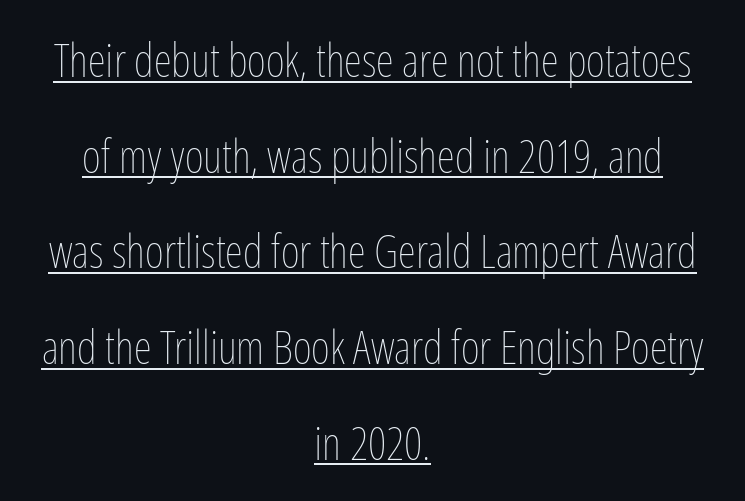
Horizontally, the lines are justified to the midpoint only. The cut favours lightness, reaching ordinary text weight at its darkest. Decoration check: the copy is underlined. Does the leading feel generous? Absolutely, it's lavish. Every stem runs plumb, perpendicular to the baseline.
